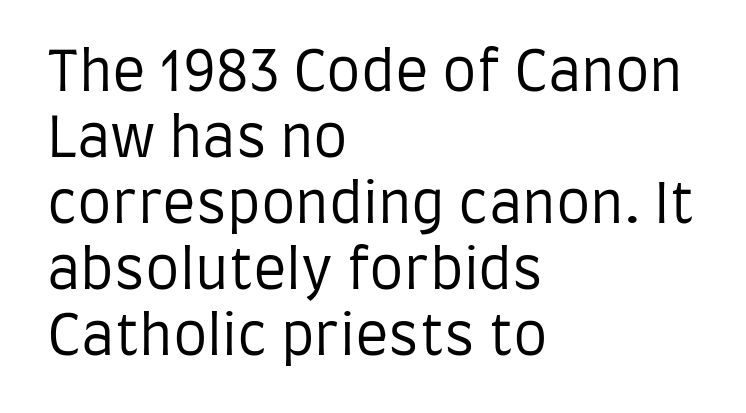
Q: Is the text bold? A: No.
Q: Is the text italic (slanted)? A: No, it is upright.
Q: Is the typeface a serif or a sans-serif typeface? A: Sans-serif.
Q: Is the text underlined? A: No.
Q: How is the paragraph aligned? A: Left-aligned.
Q: Is the spacing between letters normal or unusually wide? A: Normal.
Q: Width (condensed, normal, or wide)? A: Condensed.
Q: Stroke contrast? A: Low.
Q: x-height? A: Large.
Q: Monospaced? A: No.
